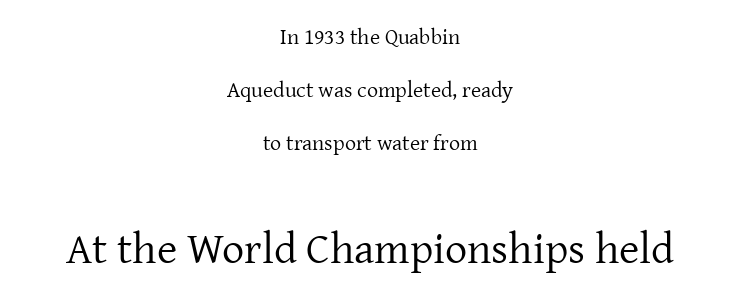
Q: Is the text bold? A: No.
Q: Is the text italic (slanted)? A: No, it is upright.
Q: Is the typeface a serif or a sans-serif typeface? A: Serif.
Q: Is the text underlined? A: No.
Q: How is the paragraph aligned? A: Centered.
Q: Is the spacing between letters normal or unusually wide? A: Normal.
Q: Is the spacing between lines tight, normal or loose? A: Loose.
Q: Which block of text is set in a larger size, the first (top) or the second (bottom)? A: The second (bottom) one.
Q: Width (condensed, normal, or wide)? A: Normal.
Q: Stroke contrast? A: Low.
Q: x-height? A: Medium.
Q: Monospaced? A: No.
